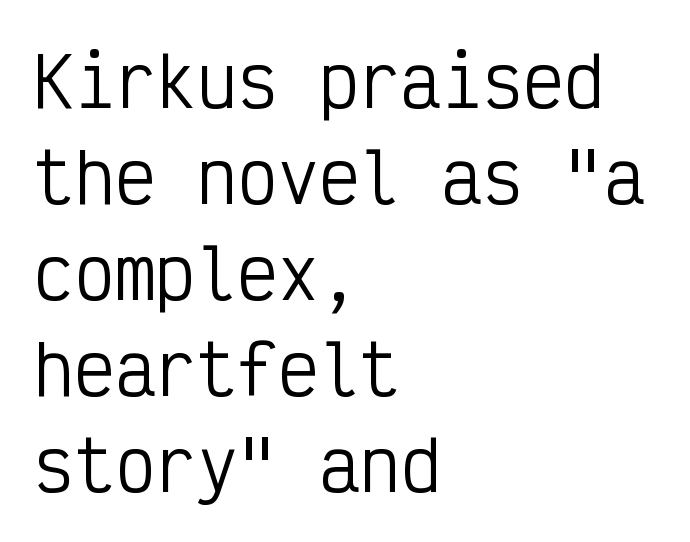
Q: Is the text bold? A: No.
Q: Is the text italic (slanted)? A: No, it is upright.
Q: Is the typeface a serif or a sans-serif typeface? A: Sans-serif.
Q: Is the text underlined? A: No.
Q: How is the paragraph aligned? A: Left-aligned.
Q: Is the spacing between letters normal or unusually wide? A: Normal.
Q: Is the spacing between lines tight, normal or loose? A: Normal.
Q: Width (condensed, normal, or wide)? A: Condensed.
Q: Stroke contrast? A: Low.
Q: x-height? A: Medium.
Q: Monospaced? A: Yes.
